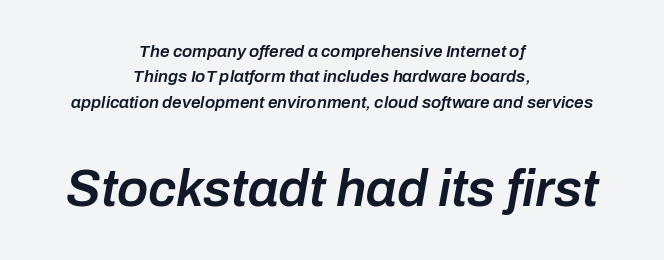
Q: Is the text bold? A: Semi-bold.
Q: Is the text italic (slanted)? A: Yes, it leans right by about 10 degrees.
Q: Is the text underlined? A: No.
Q: How is the paragraph aligned? A: Centered.
Q: Is the spacing between letters normal or unusually wide? A: Normal.
Q: Is the spacing between lines tight, normal or loose? A: Normal.
Q: Which block of text is set in a larger size, the first (top) or the second (bottom)? A: The second (bottom) one.
Q: Width (condensed, normal, or wide)? A: Normal.
Q: Stroke contrast? A: Low.
Q: x-height? A: Medium.
Q: Monospaced? A: No.
